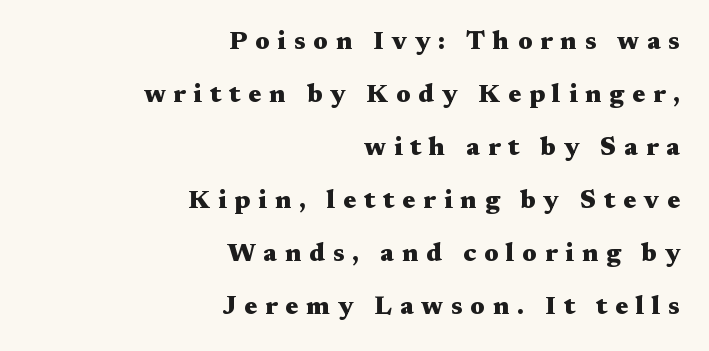
{"italic": "no", "bold": "yes", "underline": "no", "align": "right", "line_spacing": "loose", "line_spacing_ratio": 2.04, "letter_spacing": "wide", "letter_spacing_em": 0.3, "glyph_px": 26}
